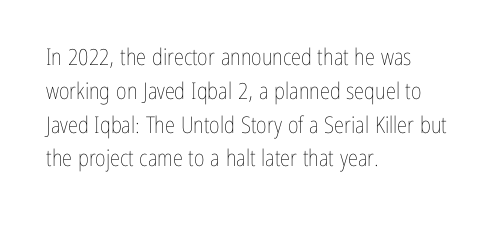
{"italic": "no", "bold": "no", "underline": "no", "align": "left", "line_spacing": "normal", "line_spacing_ratio": 1.47, "letter_spacing": "normal", "letter_spacing_em": 0.0, "glyph_px": 23}
